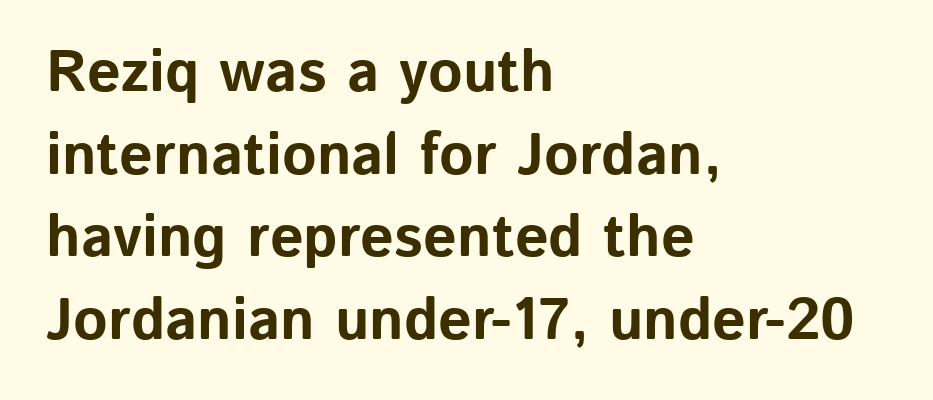
The image shows 59 px bold sans-serif type, upright; set left-aligned, normal line spacing (1.4x), normal letter spacing, not underlined; low stroke contrast and a medium x-height.
